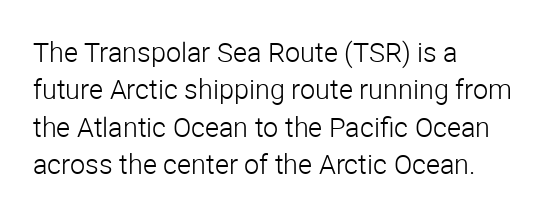
Q: Is the text bold? A: No.
Q: Is the text italic (slanted)? A: No, it is upright.
Q: Is the text underlined? A: No.
Q: How is the paragraph aligned? A: Left-aligned.
Q: Is the spacing between letters normal or unusually wide? A: Normal.
Q: Is the spacing between lines tight, normal or loose? A: Normal.
